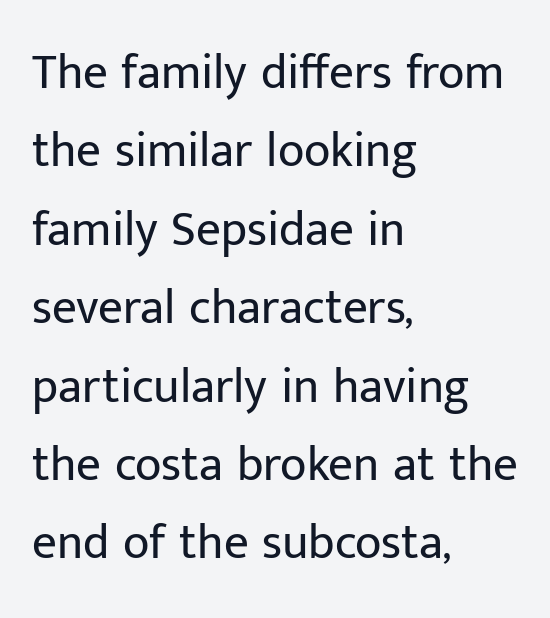
{"serif": "no", "italic": "no", "bold": "no", "weight": "regular", "width": "normal", "stroke_contrast": "low", "x_height": "medium", "monospaced": "no", "underline": "no", "align": "left", "line_spacing": "normal", "line_spacing_ratio": 1.6, "letter_spacing": "normal", "letter_spacing_em": 0.0, "glyph_px": 49}
